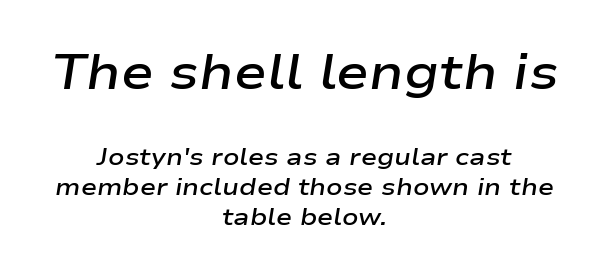
{"italic": "yes", "lean": "right", "slant_degrees": 9, "bold": "semi", "weight": "semibold", "width": "wide", "stroke_contrast": "low", "x_height": "medium", "monospaced": "no", "underline": "no", "align": "center", "line_spacing": "normal", "line_spacing_ratio": 1.26, "letter_spacing": "normal", "letter_spacing_em": 0.0, "larger_block": "first", "size_ratio": 2.04, "glyph_px": 49}
